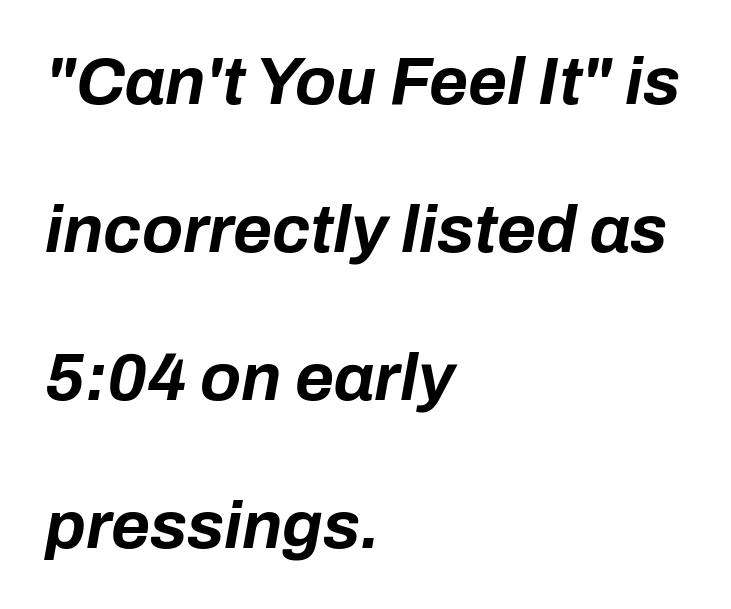
{"italic": "yes", "lean": "right", "slant_degrees": 10, "bold": "yes", "weight": "bold", "width": "normal", "stroke_contrast": "low", "x_height": "medium", "monospaced": "no", "underline": "no", "align": "left", "line_spacing": "loose", "line_spacing_ratio": 2.21, "letter_spacing": "normal", "letter_spacing_em": 0.0, "glyph_px": 67}
